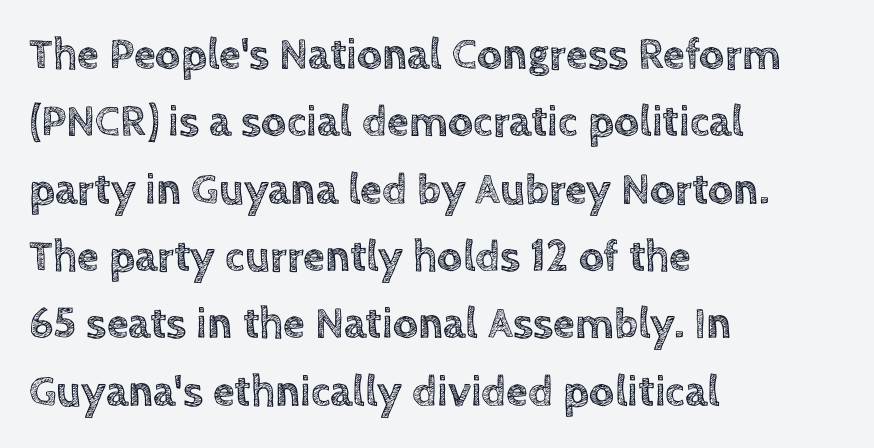
{"italic": "no", "width": "normal", "x_height": "large", "monospaced": "no", "underline": "no", "align": "left", "line_spacing": "normal", "line_spacing_ratio": 1.53, "letter_spacing": "normal", "letter_spacing_em": 0.0, "glyph_px": 44}
